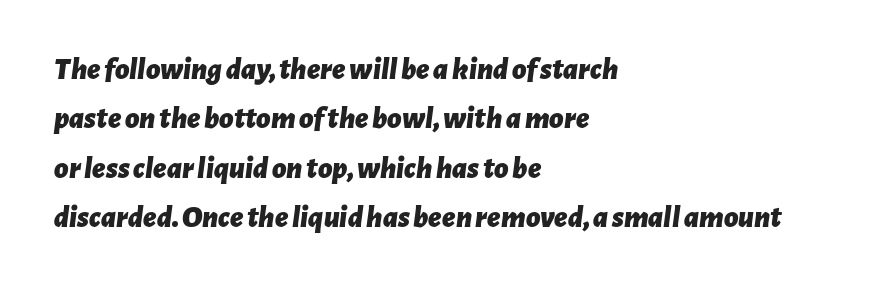
The image shows 31 px bold type, italic (leaning right); set left-aligned, normal line spacing (1.59x), normal letter spacing, not underlined; low stroke contrast and a medium x-height.
